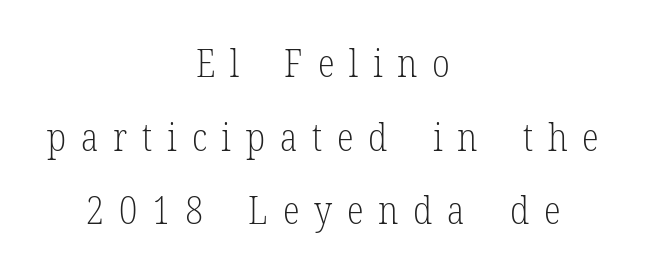
{"serif": "yes", "italic": "no", "bold": "no", "weight": "light", "width": "condensed", "stroke_contrast": "low", "x_height": "medium", "monospaced": "no", "underline": "no", "align": "center", "line_spacing_ratio": 1.89, "letter_spacing": "wide", "letter_spacing_em": 0.38, "glyph_px": 39}
